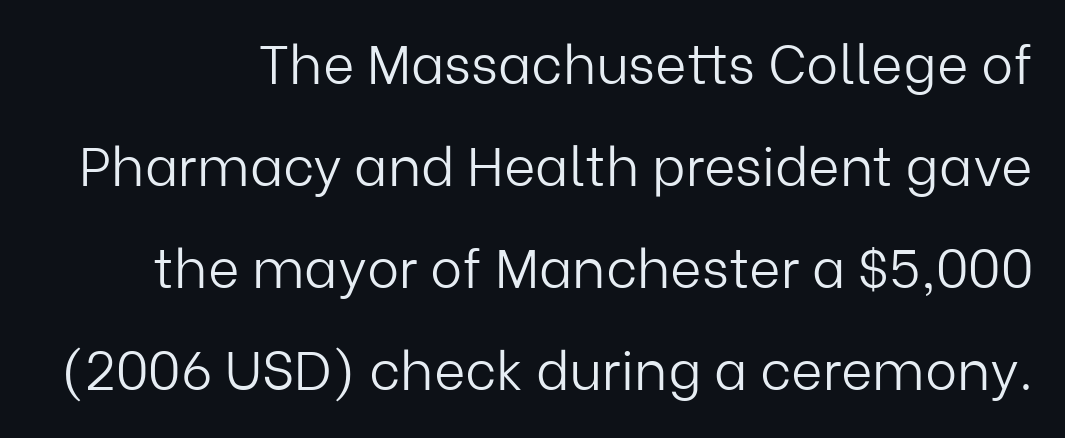
Letter spacing: default. Font category for this specimen: sans-serif. No heavy texture on the line: the type isn't bold. This sample uses an upright cut, with every glyph sitting square on the baseline. Note the varied advance widths — an 'i' is clearly narrower than an 'm'. Descenders hang freely into open space.
